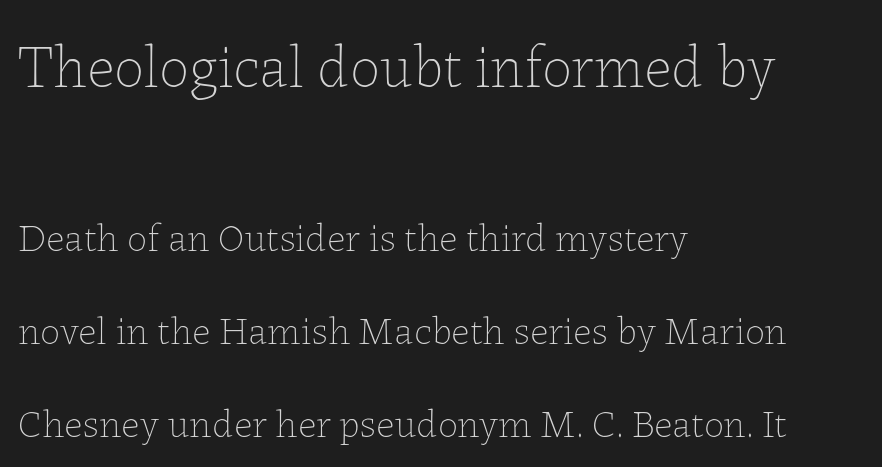
The image shows 60 px thin type, upright; set left-aligned, loose line spacing (2.32x), normal letter spacing, not underlined; the first (top) block is 1.5x larger; low stroke contrast and a medium x-height.
